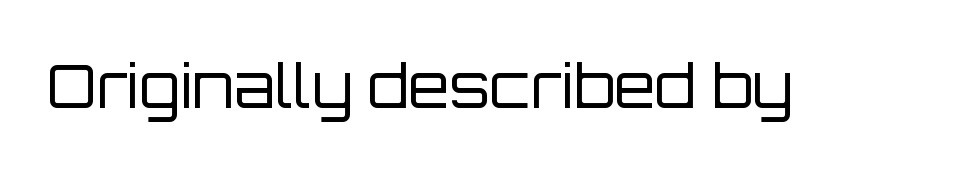
{"serif": "no", "italic": "no", "bold": "no", "weight": "regular", "width": "normal", "stroke_contrast": "low", "x_height": "large", "monospaced": "no", "underline": "no", "letter_spacing": "normal", "letter_spacing_em": 0.0, "glyph_px": 60}
